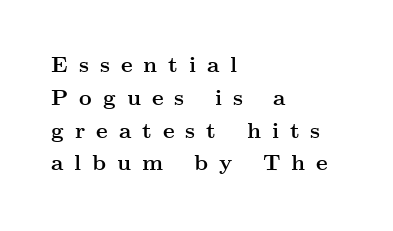
Q: Is the text bold? A: Yes.
Q: Is the text italic (slanted)? A: No, it is upright.
Q: Is the text underlined? A: No.
Q: How is the paragraph aligned? A: Left-aligned.
Q: Is the spacing between letters normal or unusually wide? A: Unusually wide.
Q: Is the spacing between lines tight, normal or loose? A: Normal.
